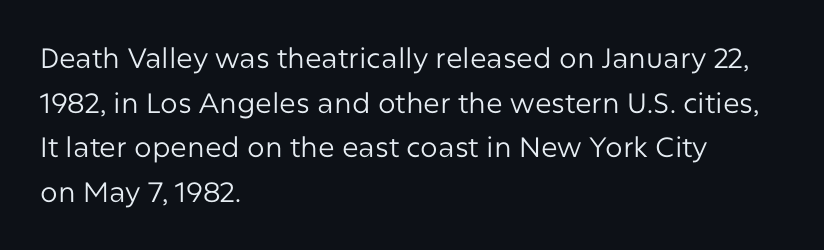
The image shows 28 px regular-weight sans-serif type, upright; set left-aligned, normal line spacing (1.59x), normal letter spacing, not underlined; low stroke contrast and a medium x-height.
